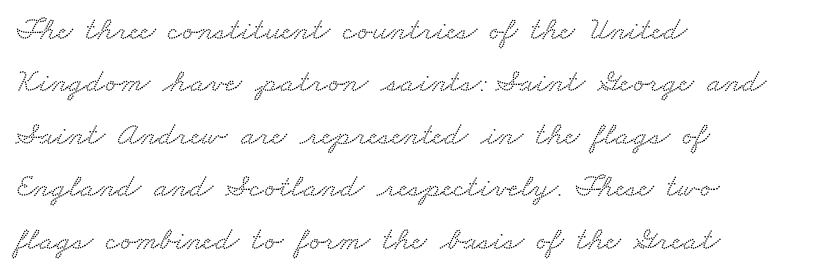
Proportional: the letters do not fall into vertical columns. The typesetter chose a ragged-right arrangement here. The space directly below the letters is spotless. How are the letters spaced? Ordinarily, with no added tracking.
